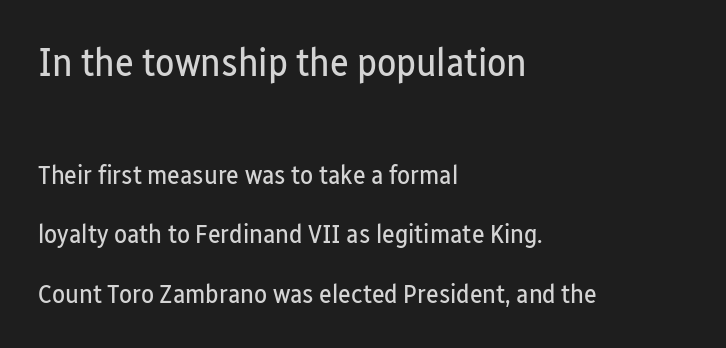
Q: Is the text bold? A: No.
Q: Is the text italic (slanted)? A: No, it is upright.
Q: Is the typeface a serif or a sans-serif typeface? A: Sans-serif.
Q: Is the text underlined? A: No.
Q: How is the paragraph aligned? A: Left-aligned.
Q: Is the spacing between letters normal or unusually wide? A: Normal.
Q: Is the spacing between lines tight, normal or loose? A: Loose.
Q: Which block of text is set in a larger size, the first (top) or the second (bottom)? A: The first (top) one.
Q: Width (condensed, normal, or wide)? A: Condensed.
Q: Stroke contrast? A: Low.
Q: x-height? A: Medium.
Q: Monospaced? A: No.
